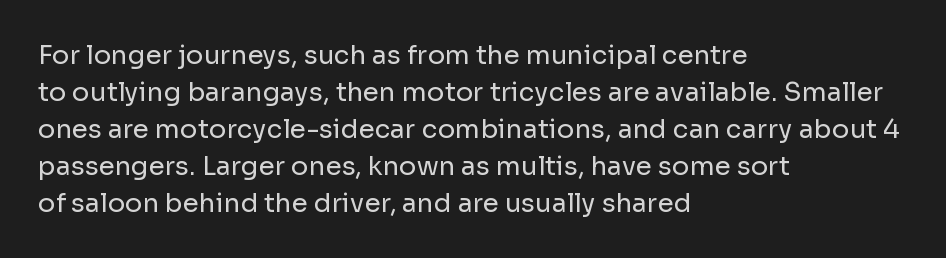
The image shows 26 px text type, upright; set left-aligned, normal line spacing (1.42x), normal letter spacing, not underlined.
